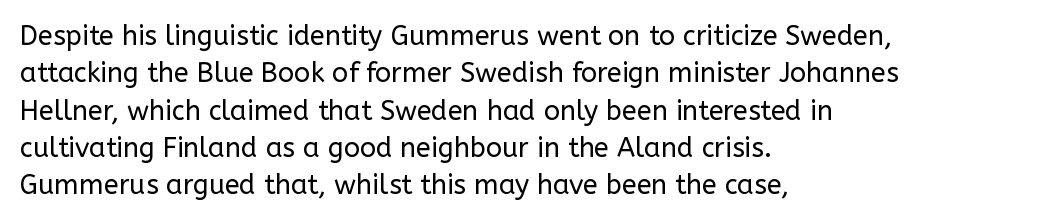
Q: Is the text bold? A: No.
Q: Is the text italic (slanted)? A: No, it is upright.
Q: Is the text underlined? A: No.
Q: How is the paragraph aligned? A: Left-aligned.
Q: Is the spacing between letters normal or unusually wide? A: Normal.
Q: Is the spacing between lines tight, normal or loose? A: Normal.
